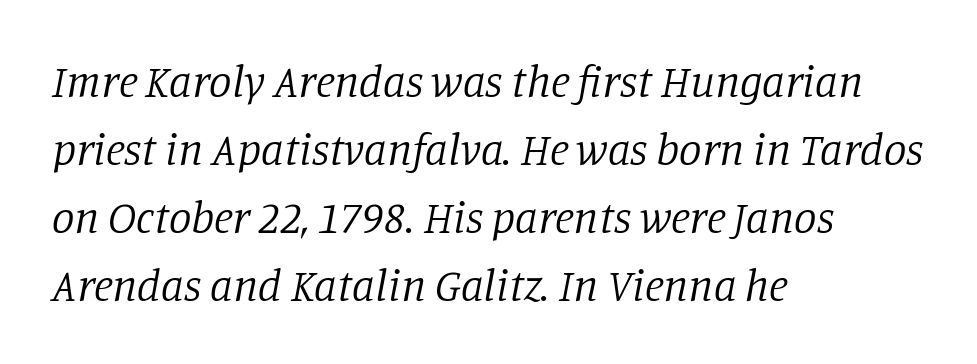
Q: Is the text bold? A: No.
Q: Is the text italic (slanted)? A: Yes, it leans right by about 11 degrees.
Q: Is the typeface a serif or a sans-serif typeface? A: Serif.
Q: Is the text underlined? A: No.
Q: How is the paragraph aligned? A: Left-aligned.
Q: Is the spacing between letters normal or unusually wide? A: Normal.
Q: Is the spacing between lines tight, normal or loose? A: Normal.
Q: Width (condensed, normal, or wide)? A: Normal.
Q: Stroke contrast? A: Low.
Q: x-height? A: Large.
Q: Monospaced? A: No.
